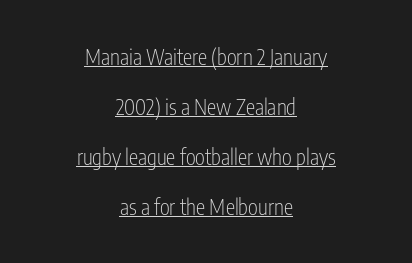
The image shows 21 px text type, upright; set centered, loose line spacing (2.38x), normal letter spacing, underlined.
